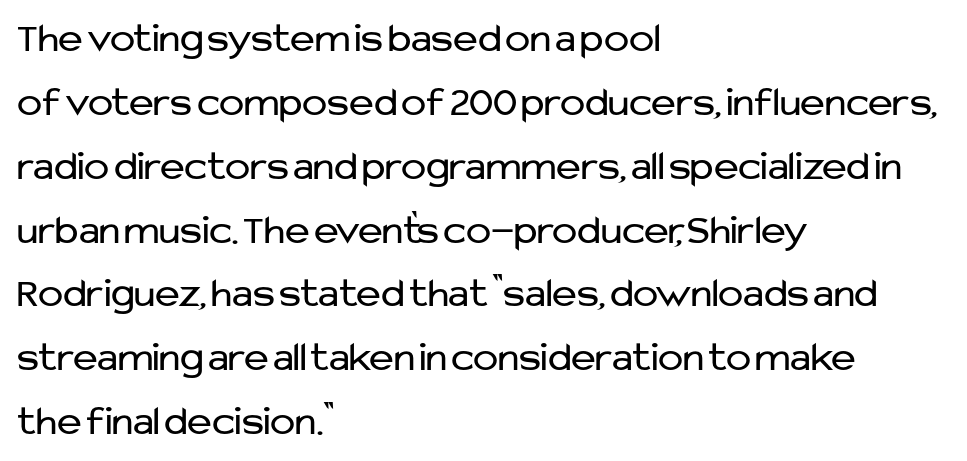
Q: Is the text bold? A: No.
Q: Is the text italic (slanted)? A: No, it is upright.
Q: Is the typeface a serif or a sans-serif typeface? A: Sans-serif.
Q: Is the text underlined? A: No.
Q: How is the paragraph aligned? A: Left-aligned.
Q: Is the spacing between letters normal or unusually wide? A: Normal.
Q: Is the spacing between lines tight, normal or loose? A: Normal.
Q: Width (condensed, normal, or wide)? A: Normal.
Q: Stroke contrast? A: Low.
Q: x-height? A: Medium.
Q: Monospaced? A: No.
